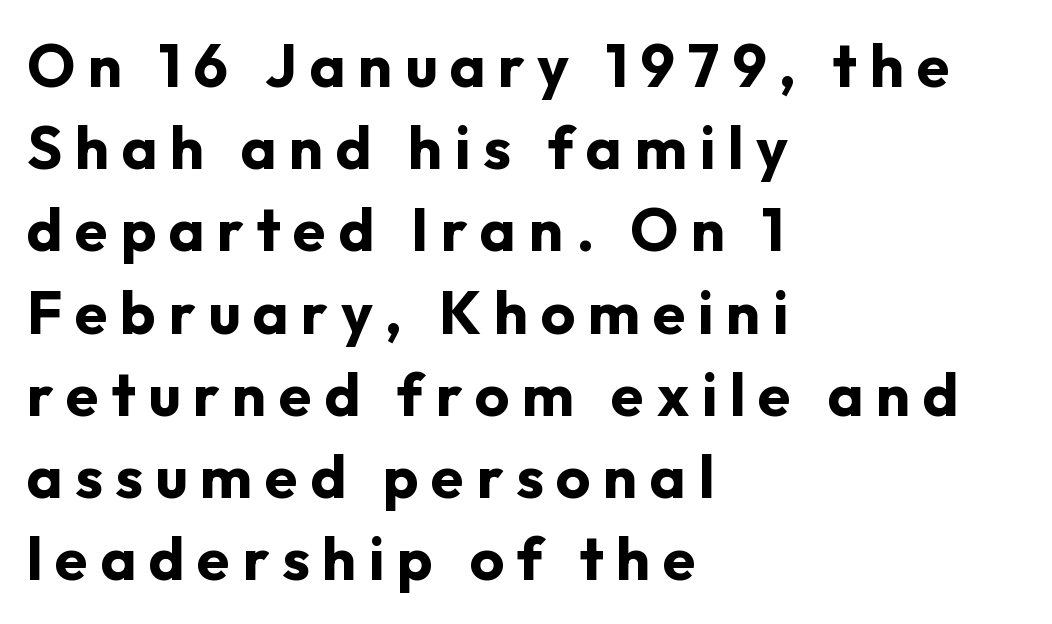
{"serif": "no", "italic": "no", "bold": "yes", "weight": "bold", "width": "normal", "stroke_contrast": "low", "x_height": "medium", "monospaced": "no", "underline": "no", "align": "left", "line_spacing": "normal", "line_spacing_ratio": 1.37, "letter_spacing": "wide", "letter_spacing_em": 0.21, "glyph_px": 60}
